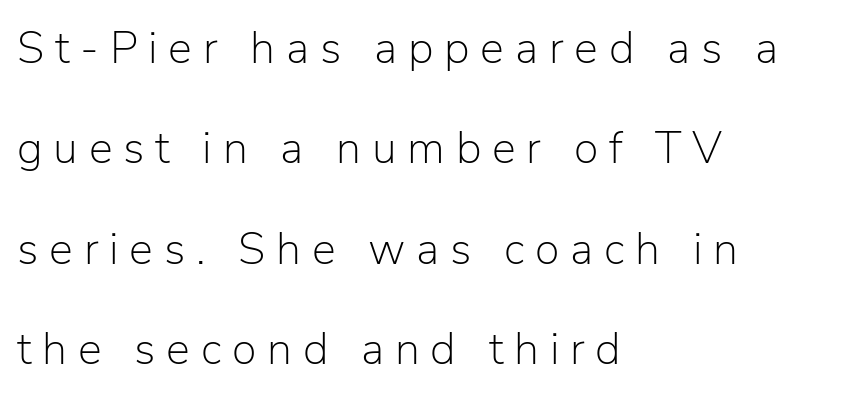
{"serif": "no", "italic": "no", "bold": "no", "weight": "light", "width": "normal", "stroke_contrast": "low", "x_height": "medium", "monospaced": "no", "underline": "no", "align": "left", "line_spacing": "loose", "line_spacing_ratio": 2.23, "letter_spacing": "wide", "letter_spacing_em": 0.24, "glyph_px": 45}
